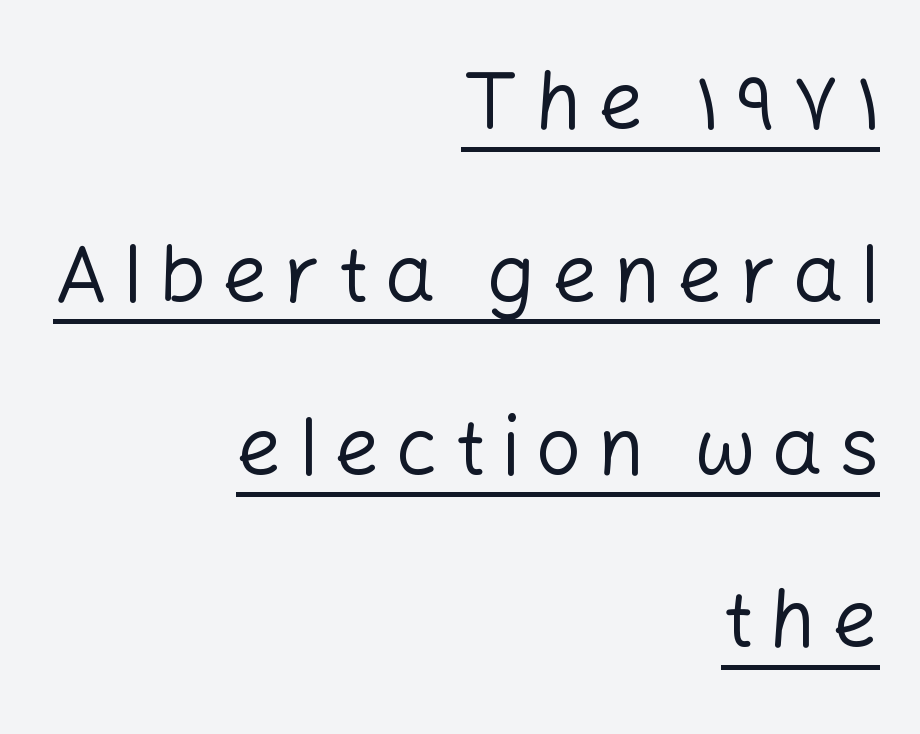
{"serif": "no", "italic": "no", "bold": "no", "weight": "regular", "width": "normal", "stroke_contrast": "low", "x_height": "medium", "monospaced": "no", "underline": "yes", "align": "right", "line_spacing": "loose", "line_spacing_ratio": 2.16, "letter_spacing": "wide", "letter_spacing_em": 0.2, "glyph_px": 80}
